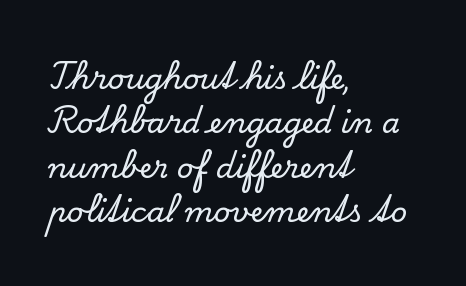
Proportional: the letters do not fall into vertical columns. The glyphs in this specimen are seriffed. The line-height multiplier appears to be the usual default.
